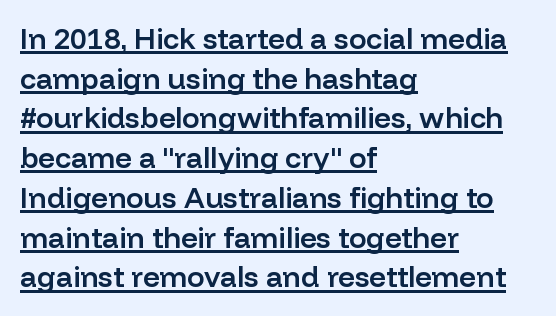
Honestly, the letter spacing is just normal — you wouldn't notice it. Character widths vary here, with narrow letters taking less room than wide ones. Honestly, the row spacing looks completely unremarkable. A bit beefed up — I'd call it semibold rather than bold. Regarding serifs, this sample does without them.
